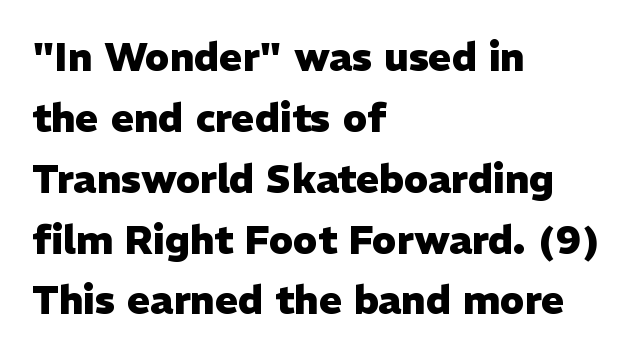
The image shows 39 px heavy sans-serif type, upright; set left-aligned, normal line spacing (1.56x), normal letter spacing, not underlined; low stroke contrast and a medium x-height.
